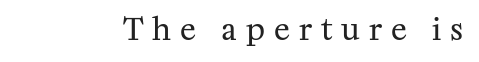
The zone under the glyphs is completely vacant. The lettering holds an erect, upright posture throughout. Stroke terminals: seriffed. Display-style spreading of the glyphs; the letterfit is very open.
